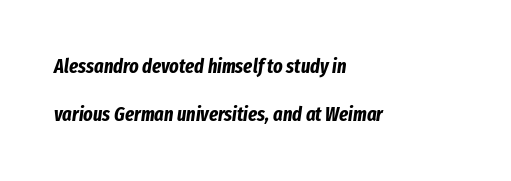
The image shows 20 px bold type, italic (leaning right); set left-aligned, loose line spacing (2.38x), normal letter spacing, not underlined.
